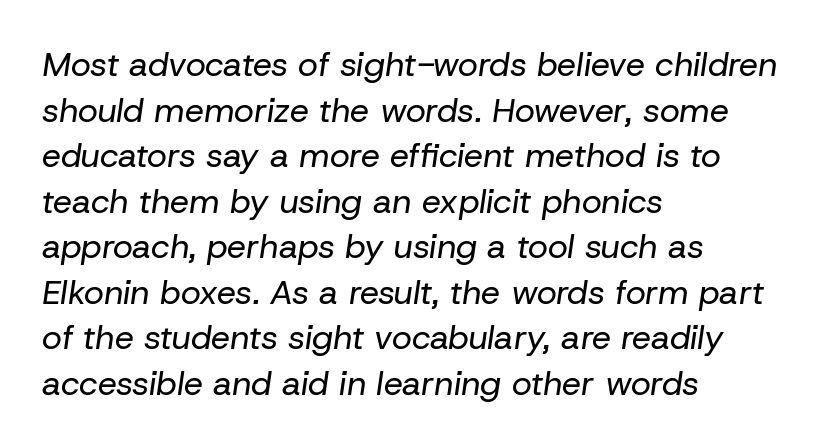
{"italic": "yes", "lean": "right", "slant_degrees": 8, "bold": "no", "weight": "regular", "width": "normal", "stroke_contrast": "low", "x_height": "medium", "monospaced": "no", "underline": "no", "align": "left", "line_spacing": "normal", "line_spacing_ratio": 1.34, "letter_spacing": "normal", "letter_spacing_em": 0.0, "glyph_px": 34}
